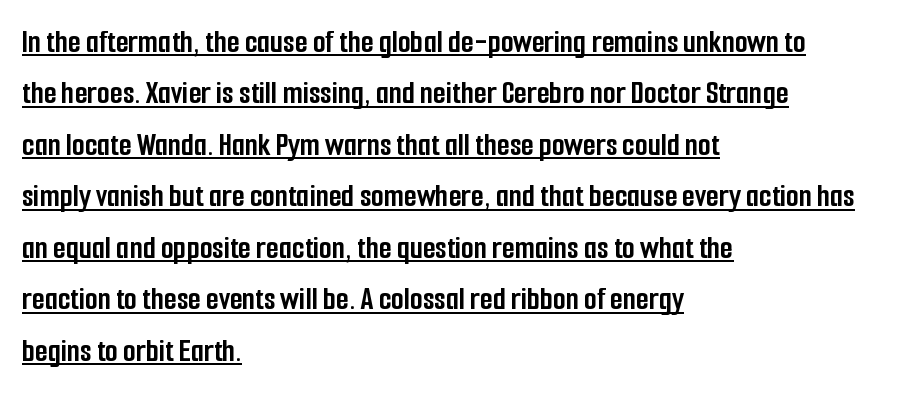
Q: Is the text bold? A: Yes.
Q: Is the text italic (slanted)? A: No, it is upright.
Q: Is the typeface a serif or a sans-serif typeface? A: Sans-serif.
Q: Is the text underlined? A: Yes.
Q: How is the paragraph aligned? A: Left-aligned.
Q: Is the spacing between letters normal or unusually wide? A: Normal.
Q: Is the spacing between lines tight, normal or loose? A: Normal.
Q: Width (condensed, normal, or wide)? A: Condensed.
Q: Stroke contrast? A: Low.
Q: x-height? A: Medium.
Q: Monospaced? A: No.
